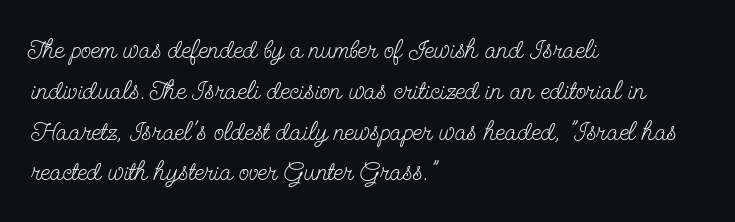
Q: Is the text bold? A: No.
Q: Is the text italic (slanted)? A: Yes.
Q: Is the text underlined? A: No.
Q: How is the paragraph aligned? A: Left-aligned.
Q: Is the spacing between letters normal or unusually wide? A: Normal.
Q: Is the spacing between lines tight, normal or loose? A: Normal.
